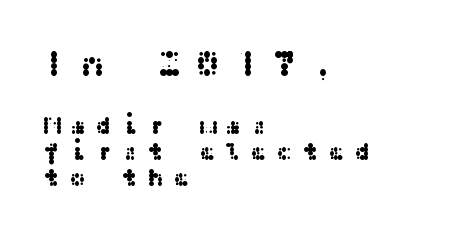
The image shows 37 px wide sans-serif type, upright; set left-aligned, tight line spacing (1.04x), unusually wide letter spacing (+0.37 em), not underlined; the first (top) block is 1.48x larger; medium stroke contrast and a medium x-height.
